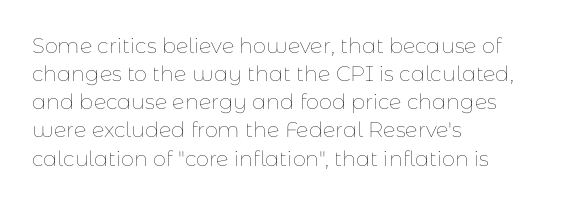
Q: Is the text bold? A: No.
Q: Is the text italic (slanted)? A: No, it is upright.
Q: Is the text underlined? A: No.
Q: How is the paragraph aligned? A: Left-aligned.
Q: Is the spacing between letters normal or unusually wide? A: Normal.
Q: Is the spacing between lines tight, normal or loose? A: Normal.
